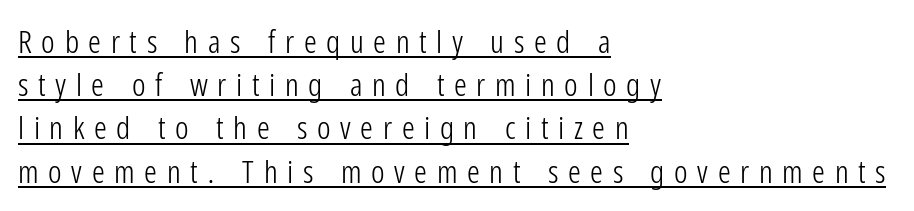
{"serif": "no", "italic": "no", "bold": "no", "weight": "light", "width": "condensed", "stroke_contrast": "low", "x_height": "medium", "monospaced": "no", "underline": "yes", "align": "left", "line_spacing": "normal", "line_spacing_ratio": 1.35, "letter_spacing": "wide", "letter_spacing_em": 0.3, "glyph_px": 32}
